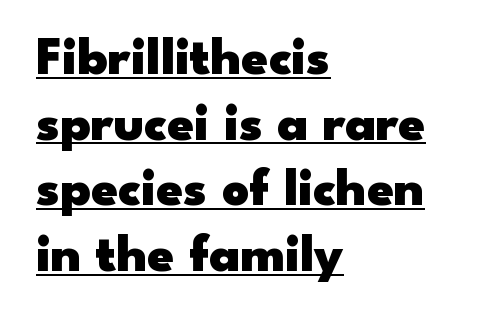
Q: Is the text bold? A: Yes.
Q: Is the text italic (slanted)? A: No, it is upright.
Q: Is the typeface a serif or a sans-serif typeface? A: Sans-serif.
Q: Is the text underlined? A: Yes.
Q: How is the paragraph aligned? A: Left-aligned.
Q: Is the spacing between letters normal or unusually wide? A: Normal.
Q: Width (condensed, normal, or wide)? A: Wide.
Q: Stroke contrast? A: Low.
Q: x-height? A: Small.
Q: Monospaced? A: No.
